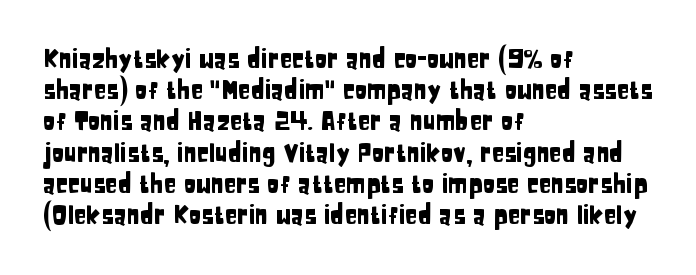
If you drew a line through each stem, it would be perfectly vertical. Leading: standard. The setting favours the left margin, as ordinary paragraphs usually do. Nobody touched the tracking dial on this one. Lines of text with bare space underneath.
